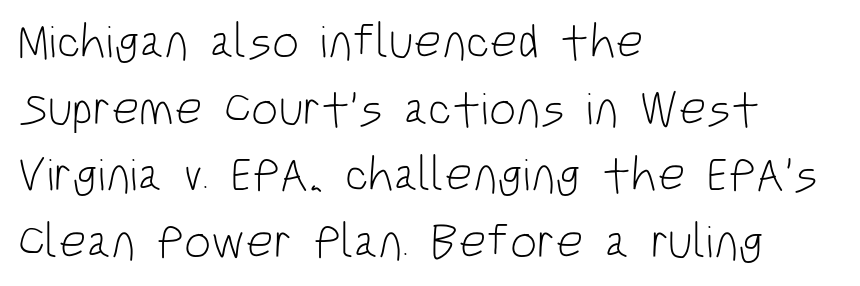
The image shows 48 px light, condensed sans-serif type, upright; set left-aligned, normal line spacing (1.39x), normal letter spacing, not underlined; low stroke contrast and a large x-height.
